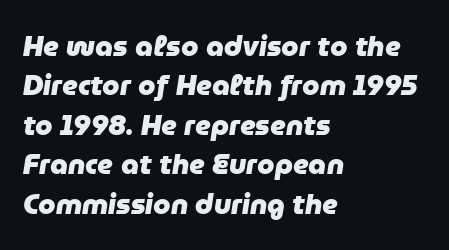
Reading down the column, the eye jumps a familiar distance to each next line. These lines keep a tight, regular rhythm from letter to letter. The typesetting leans heavy: a genuine bold. Does the lettering tilt? It does — this is italic. The lines are quadded left.
